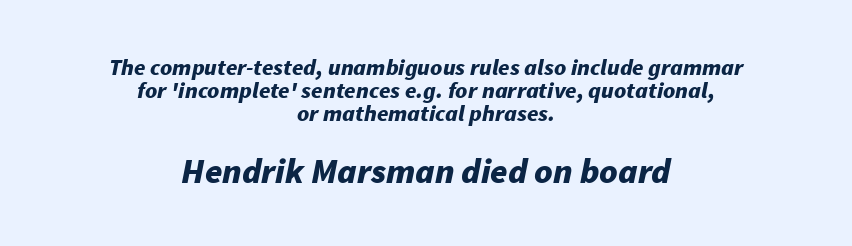
The image shows 35 px bold type, italic (leaning right); set centered, tight line spacing (0.99x), normal letter spacing, not underlined; the second (bottom) block is 1.52x larger; low stroke contrast and a medium x-height.
